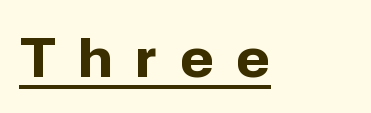
{"serif": "no", "italic": "no", "bold": "yes", "weight": "bold", "width": "normal", "stroke_contrast": "low", "x_height": "medium", "monospaced": "no", "underline": "yes", "letter_spacing": "wide", "letter_spacing_em": 0.44, "glyph_px": 53}
